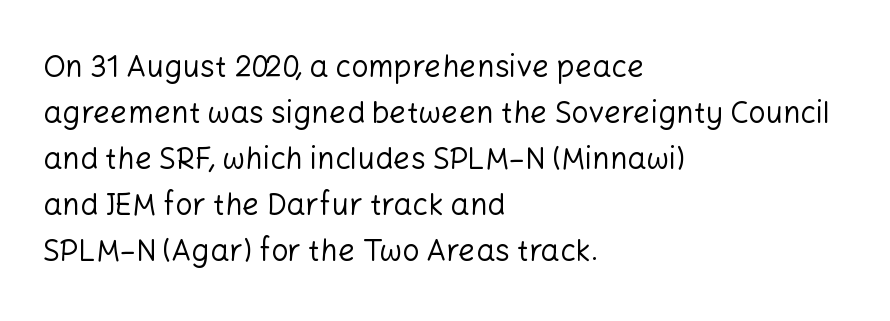
Q: Is the text bold? A: No.
Q: Is the text italic (slanted)? A: No, it is upright.
Q: Is the typeface a serif or a sans-serif typeface? A: Sans-serif.
Q: Is the text underlined? A: No.
Q: How is the paragraph aligned? A: Left-aligned.
Q: Is the spacing between letters normal or unusually wide? A: Normal.
Q: Is the spacing between lines tight, normal or loose? A: Normal.
Q: Width (condensed, normal, or wide)? A: Normal.
Q: Stroke contrast? A: Low.
Q: x-height? A: Medium.
Q: Monospaced? A: No.
